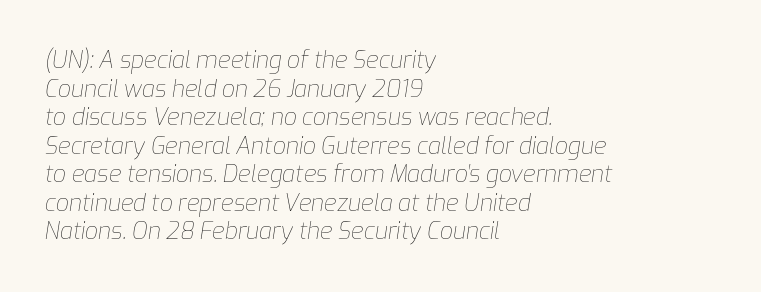
Q: Is the text bold? A: No.
Q: Is the text italic (slanted)? A: Yes, it leans right by about 9 degrees.
Q: Is the text underlined? A: No.
Q: How is the paragraph aligned? A: Left-aligned.
Q: Is the spacing between letters normal or unusually wide? A: Normal.
